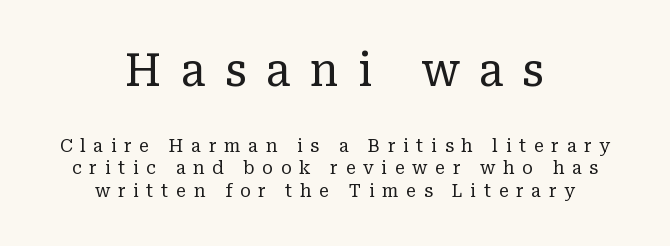
A typesetter would label this face a serif. Top chunk: large. Bottom chunk: small. Posture: vertical. Clear beneath every line of the passage. Which margin do the lines hug? Neither — every line sits in the middle.
